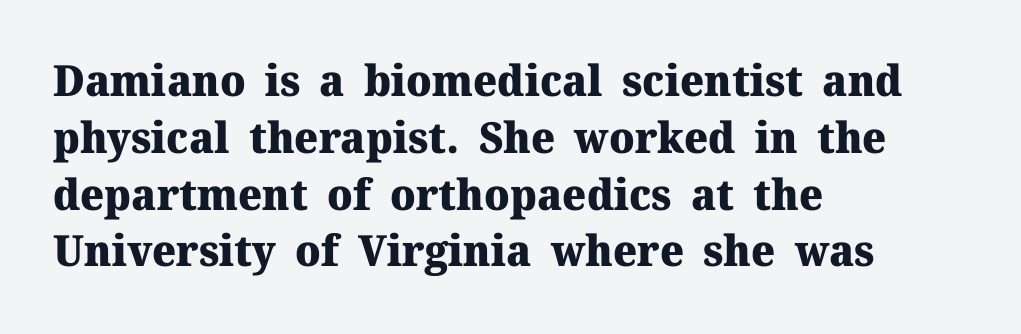
Q: Is the text bold? A: Yes.
Q: Is the text italic (slanted)? A: No, it is upright.
Q: Is the typeface a serif or a sans-serif typeface? A: Serif.
Q: Is the text underlined? A: No.
Q: How is the paragraph aligned? A: Left-aligned.
Q: Is the spacing between letters normal or unusually wide? A: Normal.
Q: Is the spacing between lines tight, normal or loose? A: Normal.
Q: Width (condensed, normal, or wide)? A: Normal.
Q: Stroke contrast? A: Medium.
Q: x-height? A: Medium.
Q: Monospaced? A: No.
